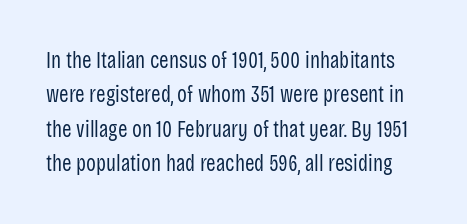
The image shows 23 px text type, upright; set normal line spacing (1.49x), normal letter spacing, not underlined.
